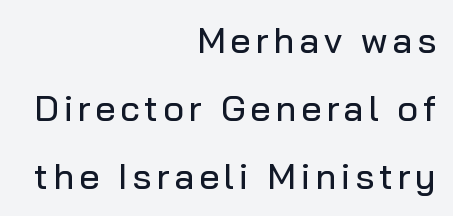
You could not count columns in this text — the font is proportionally spaced. The gap between lines stays unmarked. Designer's note — italics off, roman on. The paragraph shown leans on its right margin.
